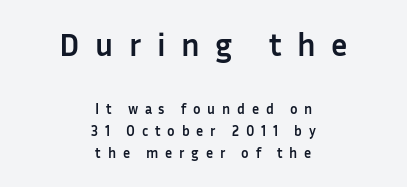
Q: Is the text bold? A: Yes.
Q: Is the text italic (slanted)? A: No, it is upright.
Q: Is the typeface a serif or a sans-serif typeface? A: Sans-serif.
Q: Is the text underlined? A: No.
Q: How is the paragraph aligned? A: Centered.
Q: Is the spacing between letters normal or unusually wide? A: Unusually wide.
Q: Is the spacing between lines tight, normal or loose? A: Normal.
Q: Which block of text is set in a larger size, the first (top) or the second (bottom)? A: The first (top) one.
Q: Width (condensed, normal, or wide)? A: Normal.
Q: Stroke contrast? A: Low.
Q: x-height? A: Medium.
Q: Monospaced? A: No.
